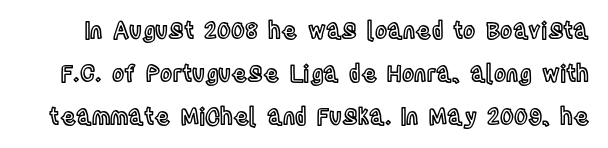
The image shows 23 px text type, upright; set line spacing 1.86x, normal letter spacing, not underlined.
